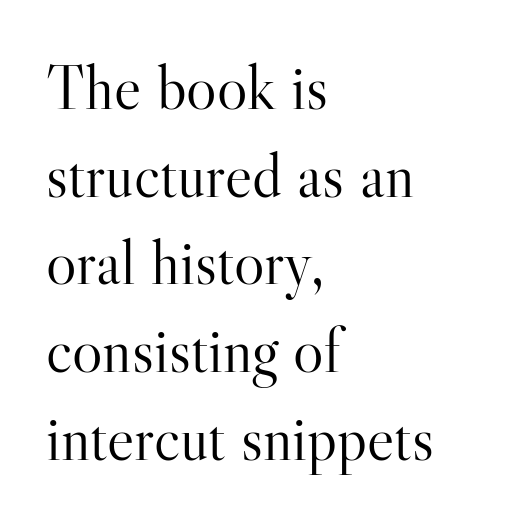
The rendering uses natural spacing where letterforms have individual widths. A roman cut, with each character standing at attention. The gap between lines stays unmarked. These lines are set flush left with a ragged right edge. Whoever set this chose a conventional vertical rhythm. Observe the serifs anchoring each vertical stroke in this sample.
